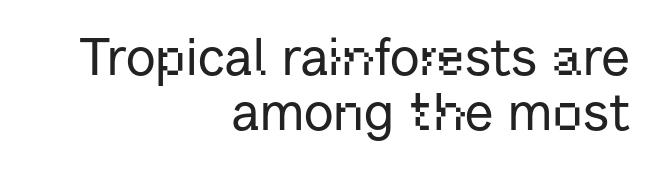
Q: Is the text italic (slanted)? A: No, it is upright.
Q: Is the typeface a serif or a sans-serif typeface? A: Sans-serif.
Q: Is the text underlined? A: No.
Q: How is the paragraph aligned? A: Right-aligned.
Q: Is the spacing between letters normal or unusually wide? A: Normal.
Q: Is the spacing between lines tight, normal or loose? A: Tight.
Q: Width (condensed, normal, or wide)? A: Normal.
Q: Stroke contrast? A: Low.
Q: x-height? A: Medium.
Q: Monospaced? A: No.
